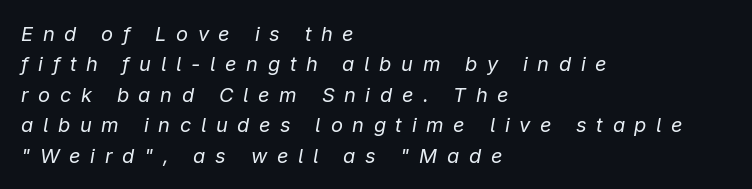
{"italic": "yes", "lean": "right", "slant_degrees": 9, "bold": "no", "underline": "no", "align": "left", "line_spacing": "normal", "line_spacing_ratio": 1.52, "letter_spacing": "wide", "letter_spacing_em": 0.48, "glyph_px": 20}
